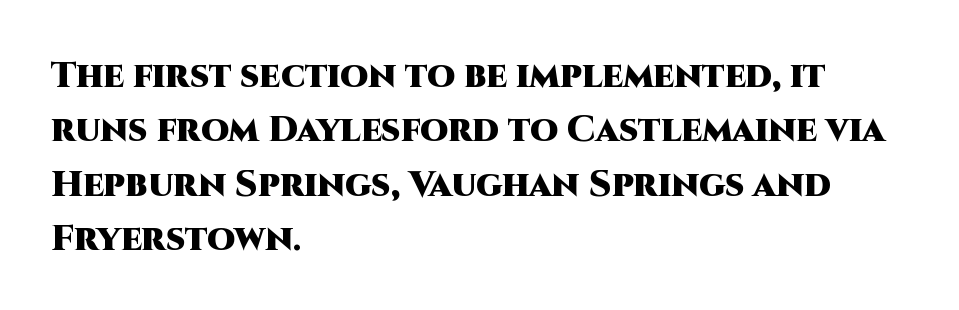
{"serif": "no", "italic": "no", "bold": "yes", "weight": "heavy", "width": "normal", "stroke_contrast": "high", "x_height": "large", "monospaced": "no", "underline": "no", "align": "left", "line_spacing": "normal", "line_spacing_ratio": 1.51, "letter_spacing": "normal", "letter_spacing_em": 0.0, "glyph_px": 36}
